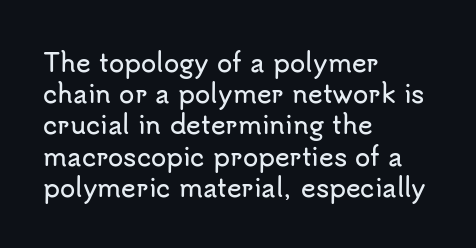
Q: Is the text italic (slanted)? A: No, it is upright.
Q: Is the text underlined? A: No.
Q: How is the paragraph aligned? A: Left-aligned.
Q: Is the spacing between letters normal or unusually wide? A: Normal.
Q: Is the spacing between lines tight, normal or loose? A: Normal.
